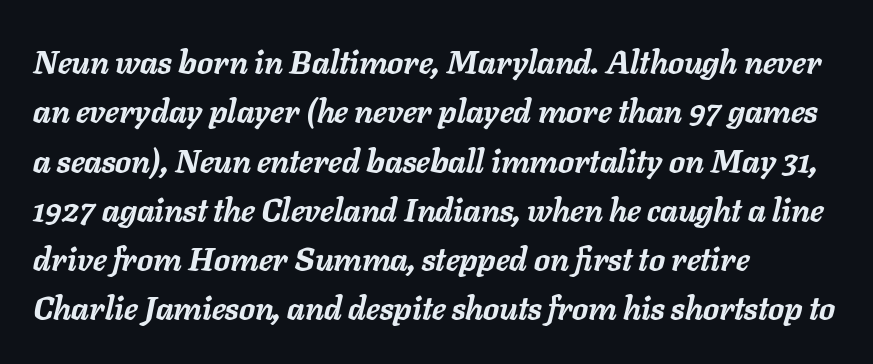
The block of text has a typical density, with ordinary space between rows. The letterforms sit shoulder to shoulder at normal distance. The foot of each line stays bare and open. Italic? Definitely — the glyphs are oblique. As a designer I'd log this as weight 700, bold. Which margin do the lines hug? The left one — the right edge is uneven.
